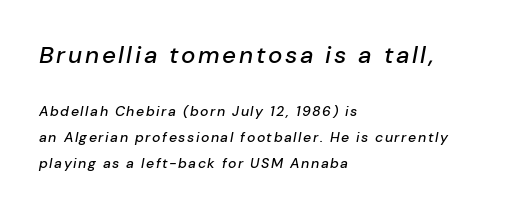
No word sits above an underline. This is oblique type, the kind used for emphasis or titles. Layout note: lines flush left. Between these two stacked blocks, the higher one wins on size.
